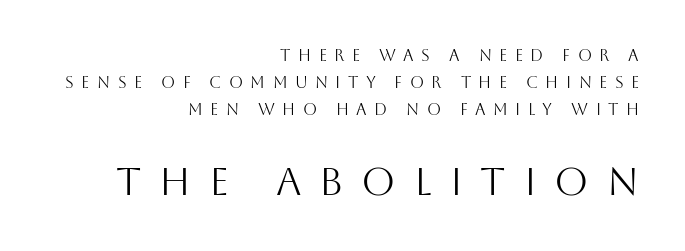
Q: Is the text bold? A: No.
Q: Is the text italic (slanted)? A: No, it is upright.
Q: Is the typeface a serif or a sans-serif typeface? A: Sans-serif.
Q: Is the text underlined? A: No.
Q: How is the paragraph aligned? A: Right-aligned.
Q: Is the spacing between letters normal or unusually wide? A: Unusually wide.
Q: Is the spacing between lines tight, normal or loose? A: Normal.
Q: Which block of text is set in a larger size, the first (top) or the second (bottom)? A: The second (bottom) one.
Q: Width (condensed, normal, or wide)? A: Normal.
Q: Stroke contrast? A: Medium.
Q: x-height? A: Large.
Q: Monospaced? A: No.
